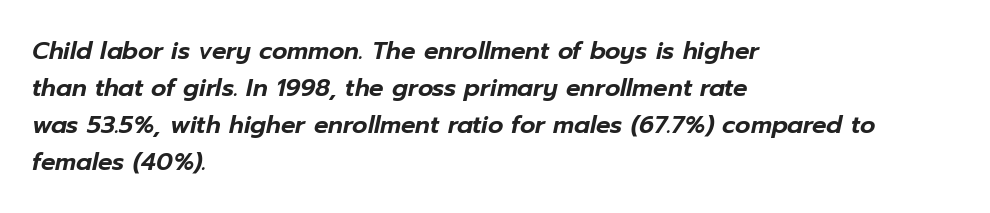
{"italic": "yes", "lean": "right", "slant_degrees": 12, "underline": "no", "align": "left", "line_spacing": "normal", "line_spacing_ratio": 1.54, "letter_spacing": "normal", "letter_spacing_em": 0.0, "glyph_px": 24}
